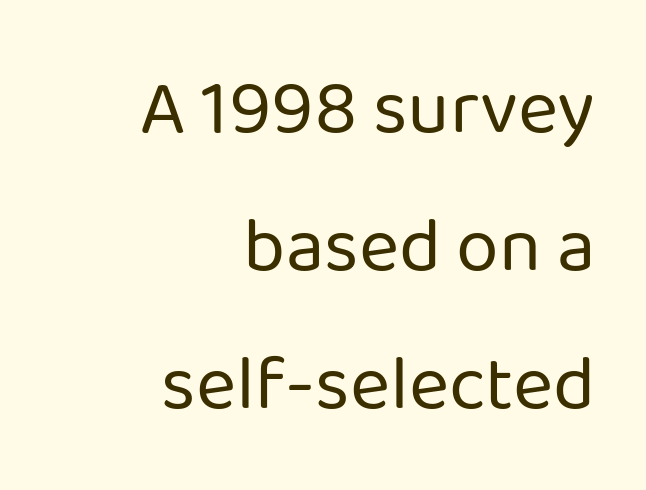
The image shows 77 px regular-weight sans-serif type, upright; set right-aligned, line spacing 1.79x, normal letter spacing, not underlined; low stroke contrast and a medium x-height.
